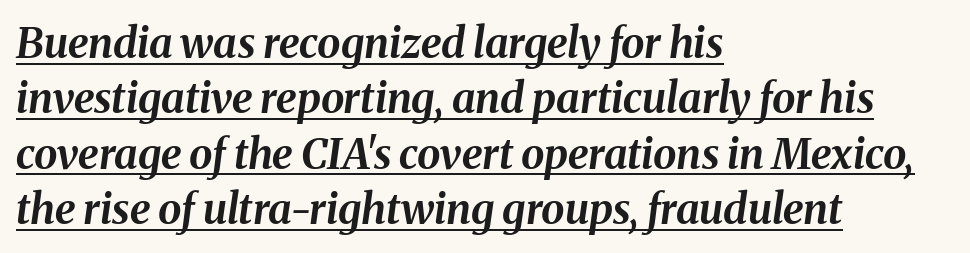
{"italic": "yes", "lean": "right", "slant_degrees": 8, "bold": "yes", "weight": "bold", "width": "normal", "stroke_contrast": "medium", "x_height": "medium", "monospaced": "no", "underline": "yes", "align": "left", "line_spacing": "normal", "line_spacing_ratio": 1.32, "letter_spacing": "normal", "letter_spacing_em": 0.0, "glyph_px": 42}
